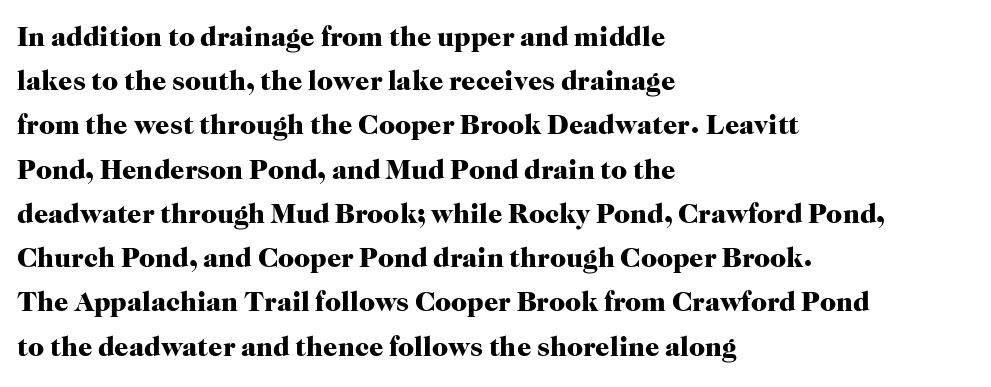
The image shows 28 px heavy serif type, upright; set left-aligned, normal line spacing (1.58x), normal letter spacing, not underlined; high stroke contrast and a medium x-height.
